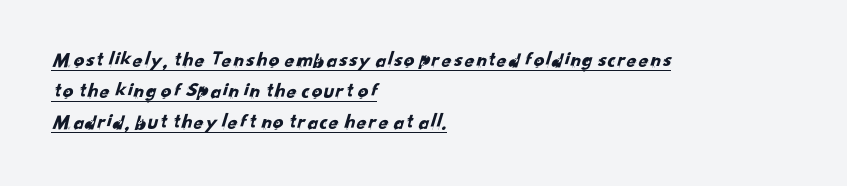
The image shows 21 px text type; set left-aligned, normal line spacing (1.47x), normal letter spacing, underlined.
